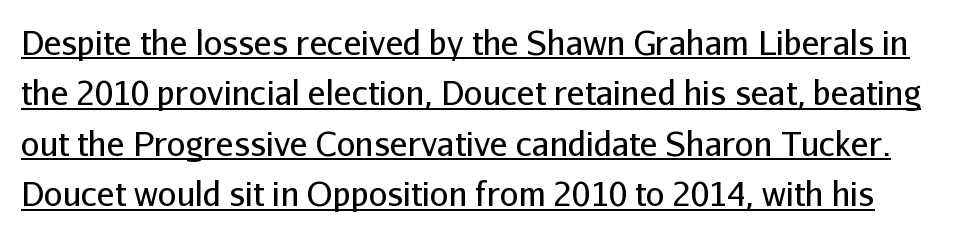
Glyph-to-glyph distance matches everyday printed text. Beneath each row of characters lies a ruled line. One glance says typical: line gaps are just what's usual. The specimen reads as upright at a glance. The face looks like a standard text weight, possibly lighter.
